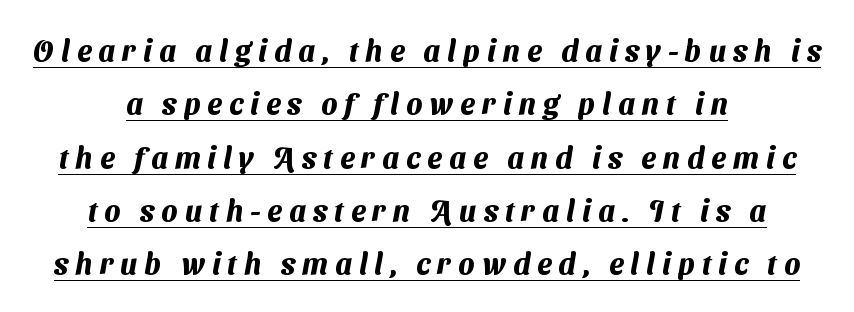
{"serif": "no", "bold": "yes", "weight": "heavy", "width": "normal", "stroke_contrast": "medium", "x_height": "medium", "monospaced": "no", "underline": "yes", "align": "center", "line_spacing_ratio": 1.84, "letter_spacing": "wide", "letter_spacing_em": 0.25, "glyph_px": 29}
